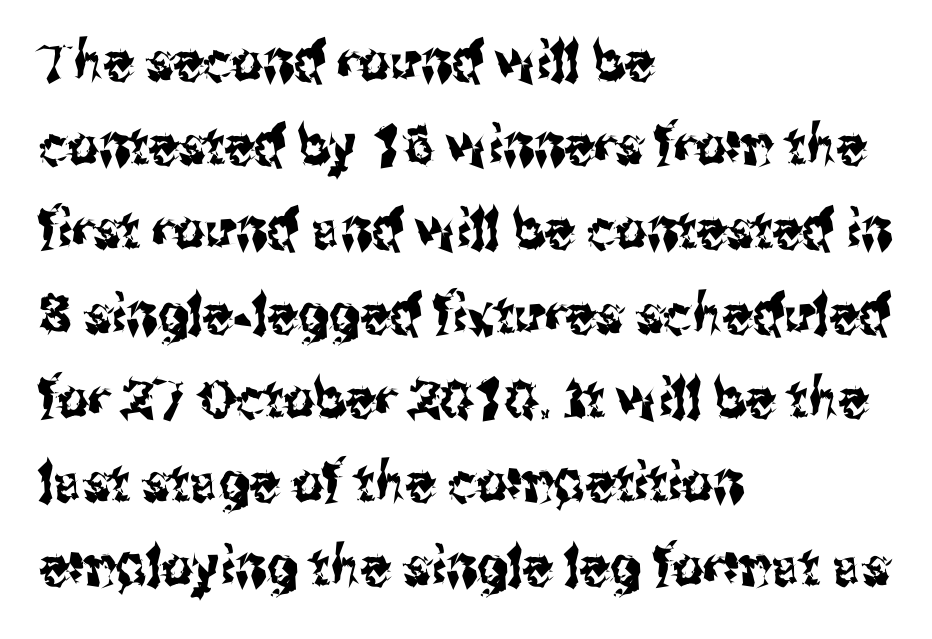
The paragraph has a hard left edge and a soft right edge. Honestly, the letter spacing is just normal — you wouldn't notice it. Check under the words: just untouched page. These lines sit exactly where default settings would place them. The font's upright variant was chosen for this text.
